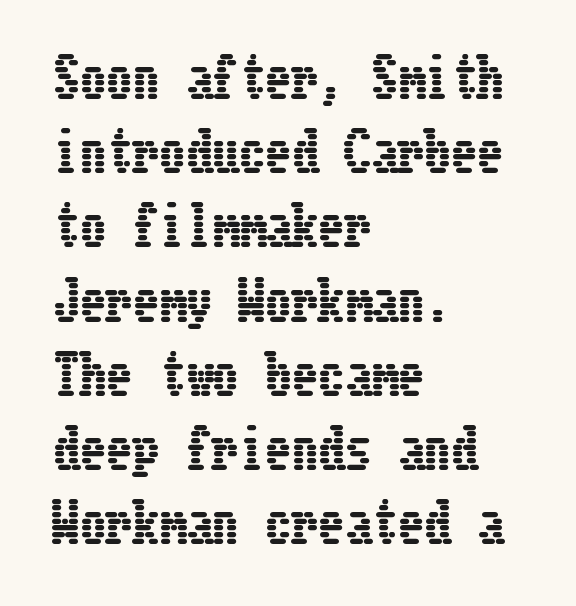
The image shows 53 px condensed type, upright; set left-aligned, normal line spacing (1.4x), normal letter spacing, not underlined; low stroke contrast and a medium x-height.
